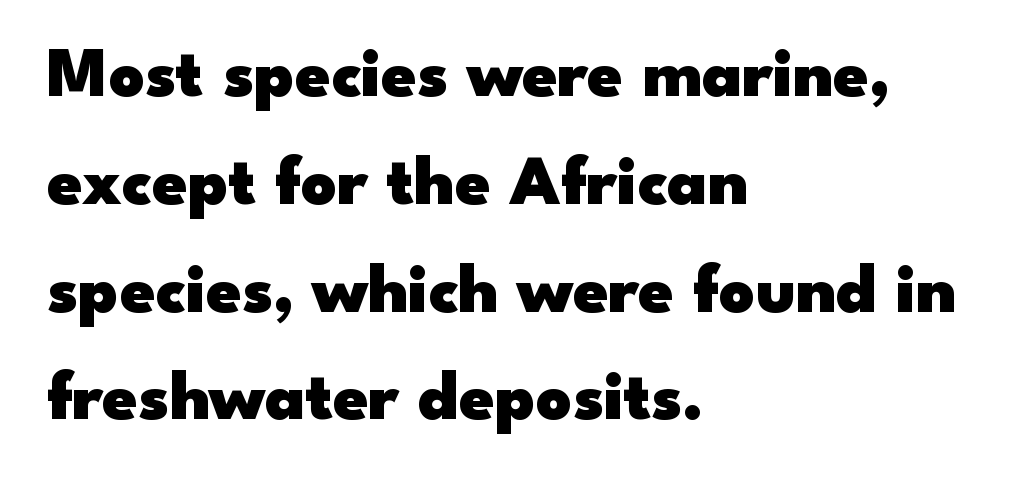
The image shows 70 px heavy, wide sans-serif type, upright; set left-aligned, normal line spacing (1.54x), normal letter spacing, not underlined; low stroke contrast and a small x-height.
